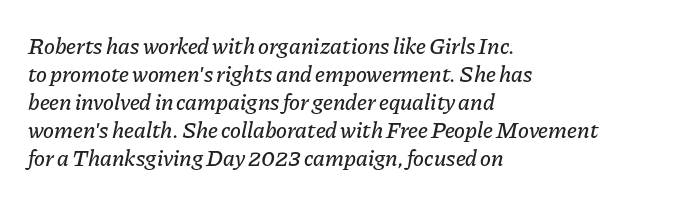
Yep, that's italic — everything's leaning. The rag falls on the right side of this text block. The passage shown has conventional tracking throughout. Unmarked baselines from the first word to the last.
